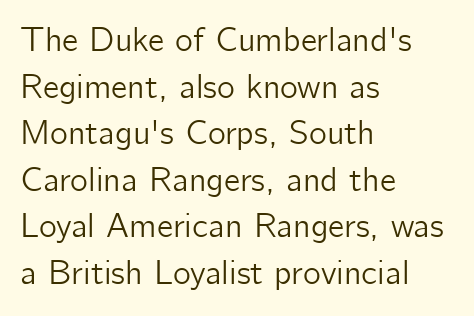
{"serif": "no", "italic": "no", "width": "normal", "stroke_contrast": "low", "x_height": "medium", "monospaced": "no", "underline": "no", "align": "left", "line_spacing": "normal", "line_spacing_ratio": 1.37, "letter_spacing": "normal", "letter_spacing_em": 0.0, "glyph_px": 34}
